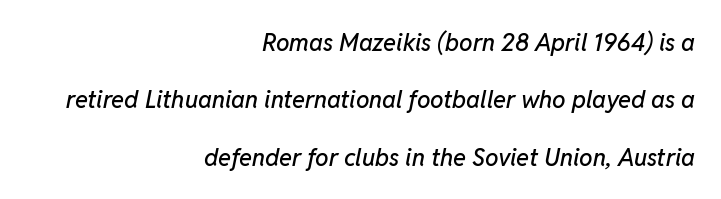
The letters are slanted; this is an italic face. The line texture is even and compact thanks to regular tracking. In CSS terms this would be text-align: right. The baseline area is clear. The vertical gap from one line to the next is large.
